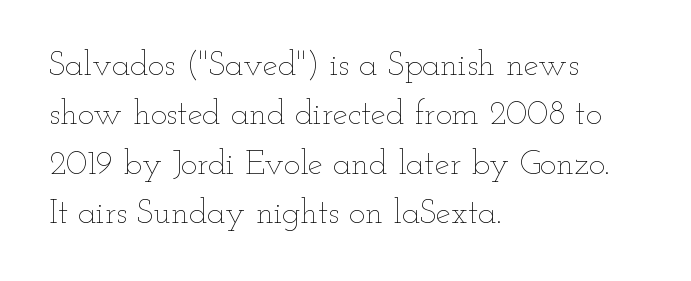
Q: Is the text bold? A: No.
Q: Is the text italic (slanted)? A: No, it is upright.
Q: Is the text underlined? A: No.
Q: How is the paragraph aligned? A: Left-aligned.
Q: Is the spacing between letters normal or unusually wide? A: Normal.
Q: Is the spacing between lines tight, normal or loose? A: Normal.
Q: Width (condensed, normal, or wide)? A: Wide.
Q: Stroke contrast? A: Low.
Q: x-height? A: Small.
Q: Monospaced? A: No.
